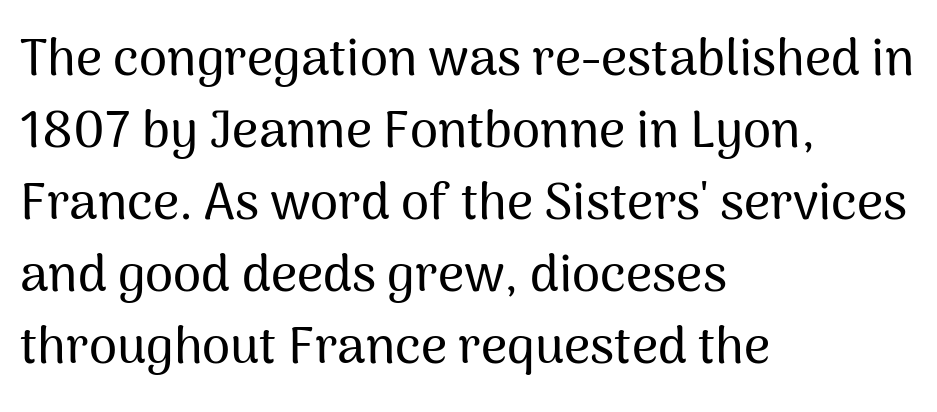
The image shows 51 px sans-serif type, upright; set left-aligned, normal line spacing (1.41x), normal letter spacing, not underlined; medium stroke contrast and a medium x-height.
